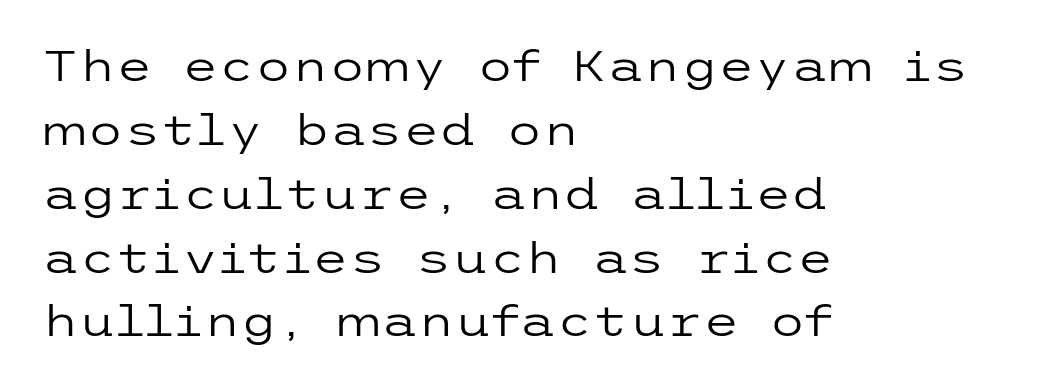
The image shows 42 px regular-weight, wide sans-serif type, upright; set left-aligned, normal line spacing (1.52x), normal letter spacing, not underlined; low stroke contrast and a medium x-height.
